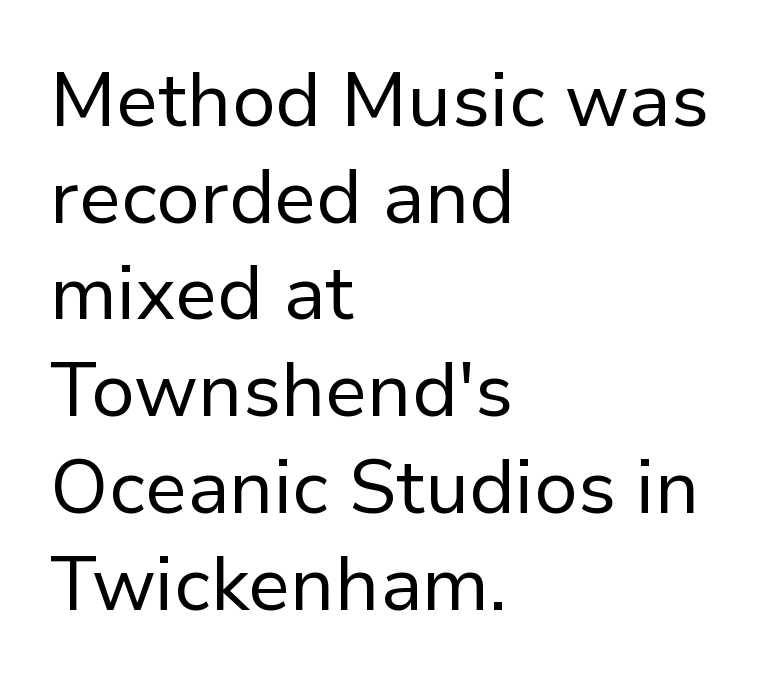
Caption: multi-line text, flush left, ragged right. A light-to-regular cut is what we see here. The font family rendered here belongs to the sans-serif group. The vertical gap from one line to the next is medium. Between one letter and the next there's only the usual sliver of space.
